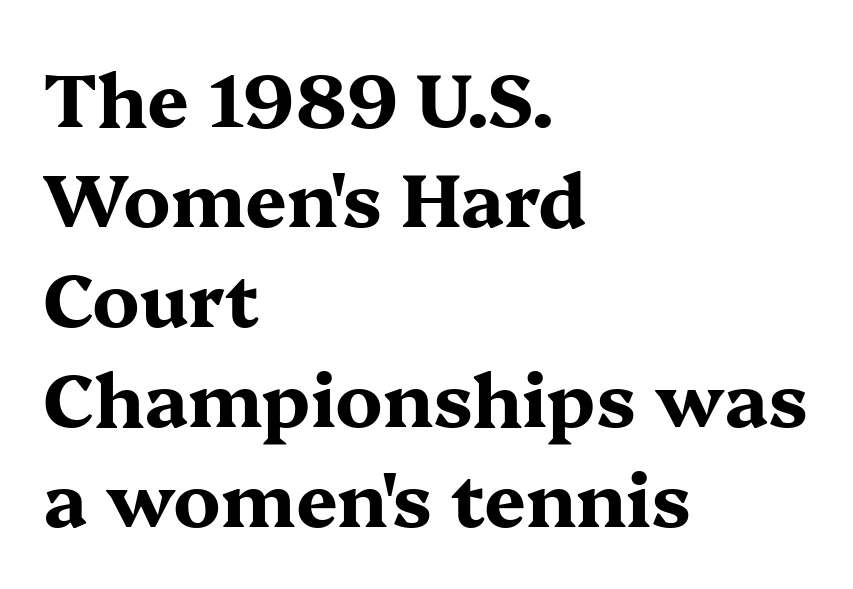
Q: Is the text bold? A: Yes.
Q: Is the text italic (slanted)? A: No, it is upright.
Q: Is the typeface a serif or a sans-serif typeface? A: Serif.
Q: Is the text underlined? A: No.
Q: How is the paragraph aligned? A: Left-aligned.
Q: Is the spacing between letters normal or unusually wide? A: Normal.
Q: Is the spacing between lines tight, normal or loose? A: Normal.
Q: Width (condensed, normal, or wide)? A: Wide.
Q: Stroke contrast? A: Medium.
Q: x-height? A: Medium.
Q: Monospaced? A: No.
